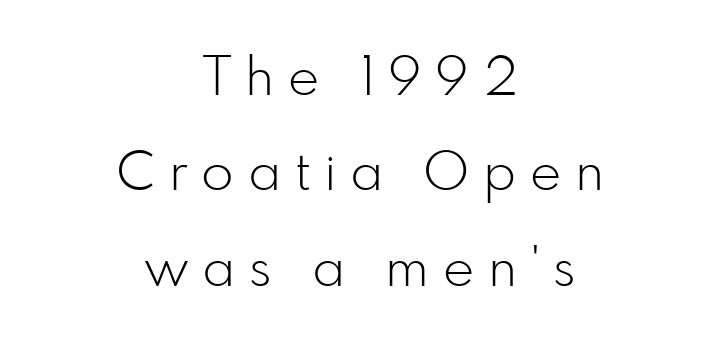
{"serif": "no", "italic": "no", "bold": "no", "weight": "light", "width": "normal", "stroke_contrast": "low", "x_height": "small", "monospaced": "no", "underline": "no", "align": "center", "line_spacing_ratio": 1.8, "letter_spacing": "wide", "letter_spacing_em": 0.26, "glyph_px": 53}
